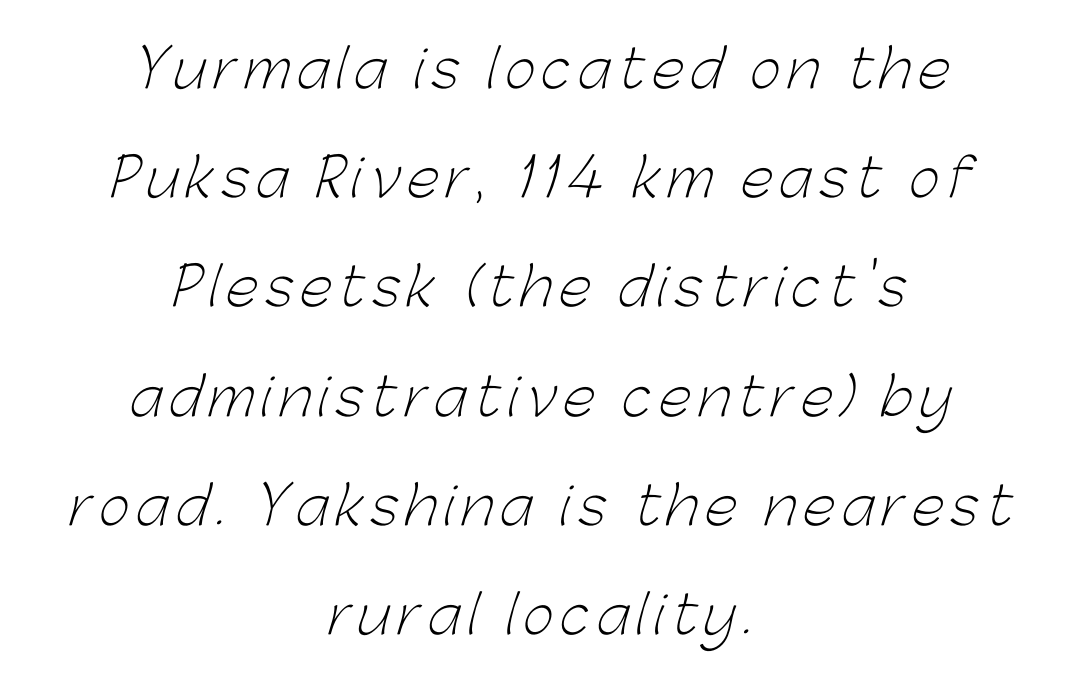
{"serif": "no", "bold": "no", "weight": "light", "width": "normal", "stroke_contrast": "low", "x_height": "medium", "monospaced": "no", "underline": "no", "align": "center", "line_spacing": "loose", "line_spacing_ratio": 2.06, "glyph_px": 53}
